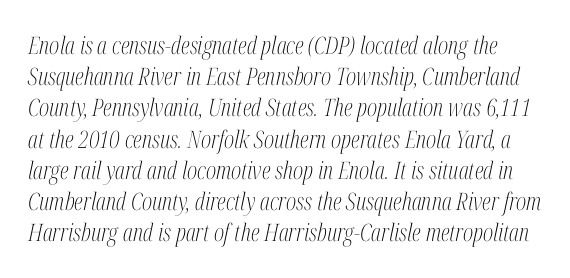
Q: Is the text bold? A: No.
Q: Is the text italic (slanted)? A: Yes, it leans right by about 12 degrees.
Q: Is the text underlined? A: No.
Q: Is the spacing between letters normal or unusually wide? A: Normal.
Q: Is the spacing between lines tight, normal or loose? A: Normal.
